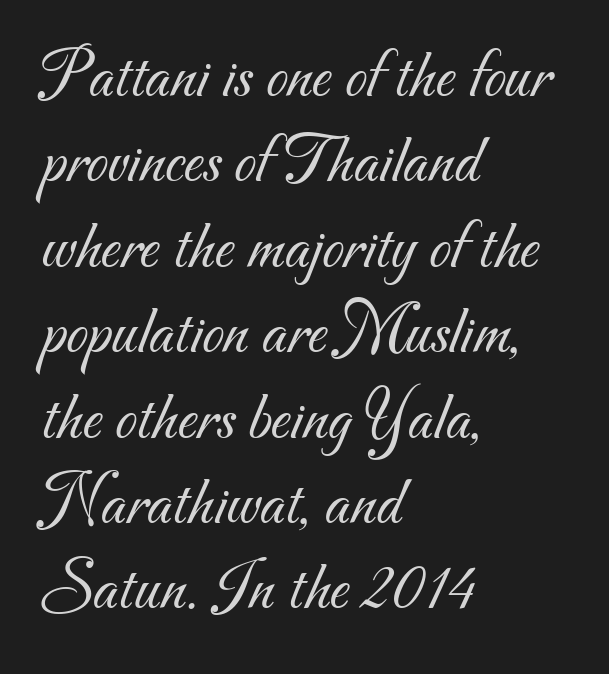
The image shows 70 px light sans-serif type; set left-aligned, line spacing 1.22x, normal letter spacing, not underlined; medium stroke contrast and a small x-height.
